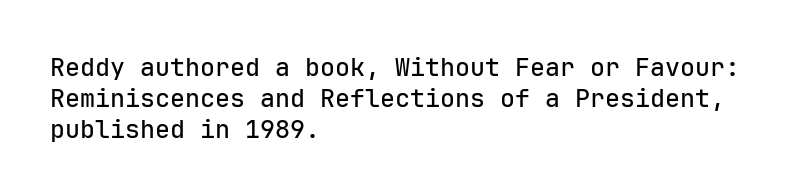
The image shows 25 px text type, upright; set left-aligned, line spacing 1.24x, normal letter spacing, not underlined.
